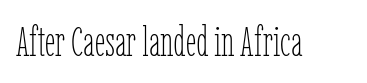
Q: Is the text bold? A: No.
Q: Is the text italic (slanted)? A: No, it is upright.
Q: Is the text underlined? A: No.
Q: Is the spacing between letters normal or unusually wide? A: Normal.
Q: Width (condensed, normal, or wide)? A: Condensed.
Q: Stroke contrast? A: Low.
Q: x-height? A: Medium.
Q: Monospaced? A: No.
